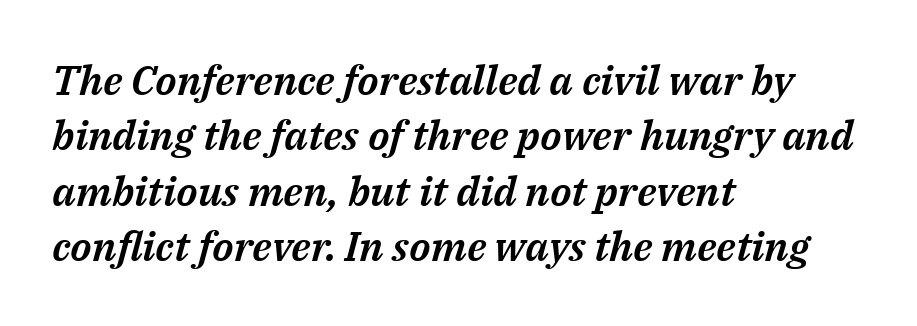
Spacing verdict: proportional, widths tailored to each character. The letters are slanted; this is an italic face. Underline: absent. Layout note: lines flush left. The space between consecutive lines is moderate. The letterforms sit shoulder to shoulder at normal distance.
